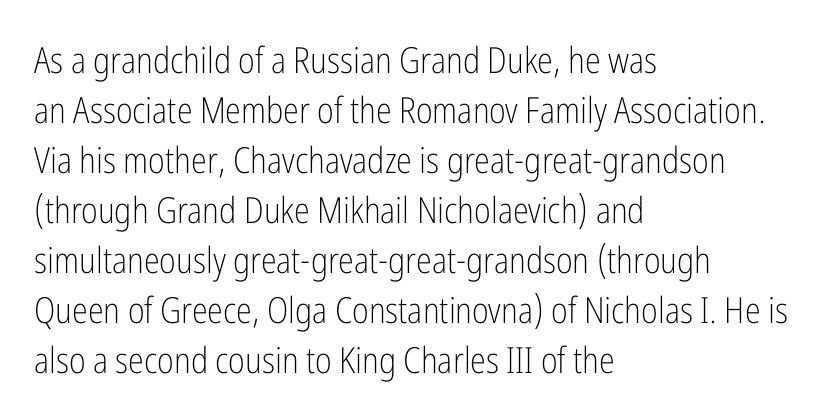
The strokes carry an ordinary text weight at most. The lines sit at an ordinary, default distance from one another. The letters advance in unequal steps, a hallmark of proportional type. The text was rendered using a sans face with plain stroke endings. Nobody touched the tracking dial on this one. Any mark beneath the type? The region is blank.
